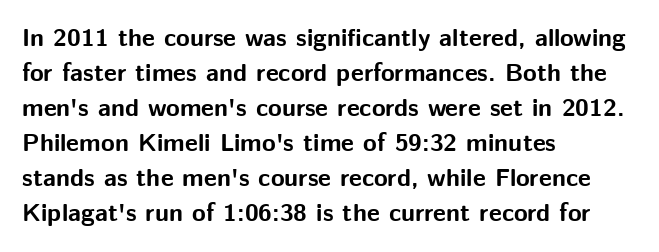
Q: Is the text bold? A: Yes.
Q: Is the text italic (slanted)? A: No, it is upright.
Q: Is the text underlined? A: No.
Q: How is the paragraph aligned? A: Left-aligned.
Q: Is the spacing between letters normal or unusually wide? A: Normal.
Q: Is the spacing between lines tight, normal or loose? A: Normal.
